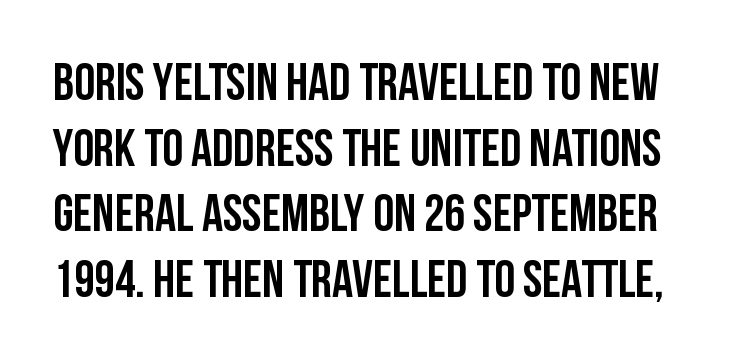
{"serif": "no", "italic": "no", "width": "condensed", "stroke_contrast": "low", "x_height": "large", "monospaced": "no", "underline": "no", "line_spacing": "normal", "line_spacing_ratio": 1.26, "letter_spacing": "normal", "letter_spacing_em": 0.0, "glyph_px": 52}
